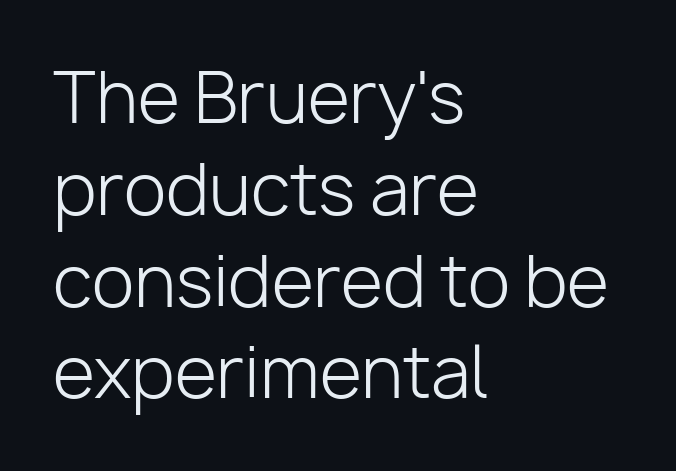
The image shows 69 px light sans-serif type, upright; set left-aligned, normal line spacing (1.33x), normal letter spacing, not underlined; low stroke contrast and a medium x-height.
